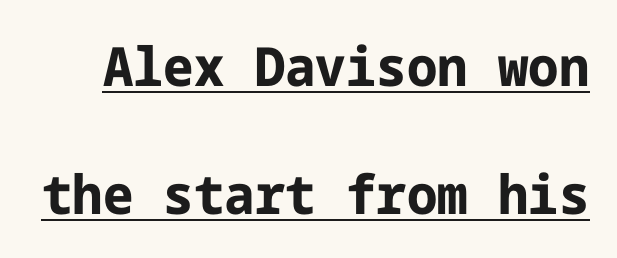
{"serif": "no", "italic": "no", "bold": "yes", "weight": "bold", "width": "normal", "stroke_contrast": "low", "x_height": "medium", "underline": "yes", "line_spacing": "loose", "line_spacing_ratio": 2.37, "letter_spacing": "normal", "letter_spacing_em": 0.0, "glyph_px": 54}
